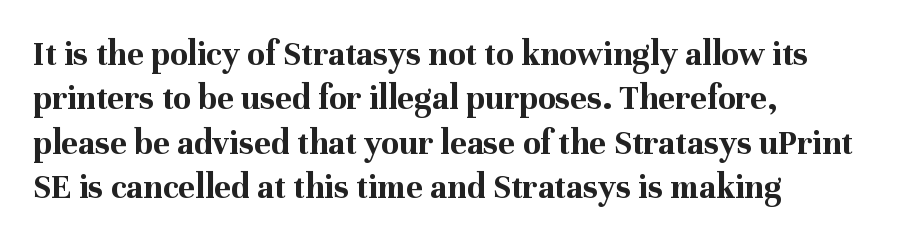
Spacing between characters is what you'd get straight out of the box. Glance below the letters and you will spot only blank space. Do the letters lean? They stand straight. To sum up the face: it has serifs. The rendering uses natural spacing where letterforms have individual widths. Horizontal alignment here is leftward, the default for most running prose.
